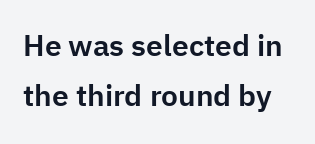
The image shows 30 px sans-serif type, upright; set normal line spacing (1.68x), normal letter spacing, not underlined; low stroke contrast and a medium x-height.
